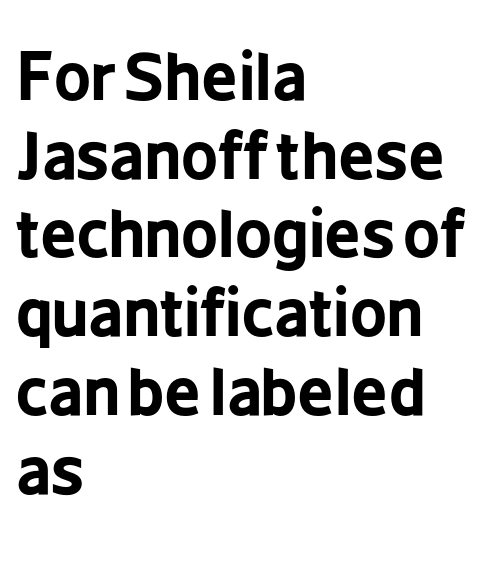
Q: Is the text bold? A: Yes.
Q: Is the text italic (slanted)? A: No, it is upright.
Q: Is the typeface a serif or a sans-serif typeface? A: Sans-serif.
Q: Is the text underlined? A: No.
Q: How is the paragraph aligned? A: Left-aligned.
Q: Is the spacing between letters normal or unusually wide? A: Normal.
Q: Width (condensed, normal, or wide)? A: Condensed.
Q: Stroke contrast? A: Low.
Q: x-height? A: Medium.
Q: Monospaced? A: No.
